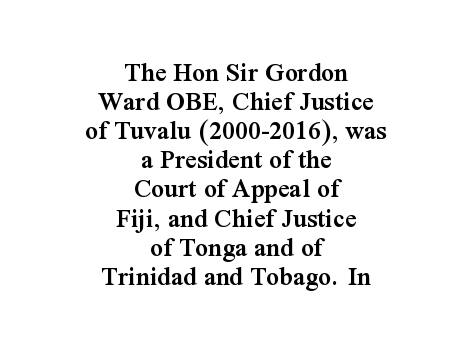
The face used here is proportionally spaced, like ordinary book or web type. Horizontally, the lines are justified to the midpoint only. Font category for this specimen: serif. You could call the tracking neutral — neither tight nor loose. What weight is shown? A semibold, between regular and bold. The zone under the glyphs is completely vacant.
